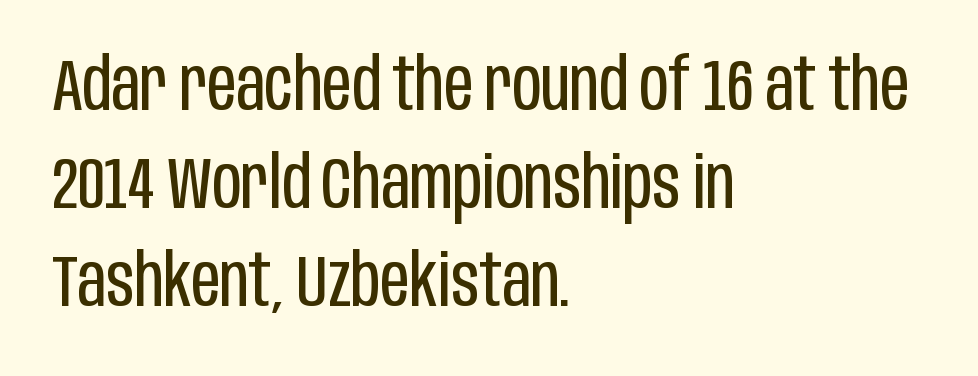
Q: Is the text bold? A: No.
Q: Is the text italic (slanted)? A: No, it is upright.
Q: Is the typeface a serif or a sans-serif typeface? A: Sans-serif.
Q: Is the text underlined? A: No.
Q: How is the paragraph aligned? A: Left-aligned.
Q: Is the spacing between letters normal or unusually wide? A: Normal.
Q: Is the spacing between lines tight, normal or loose? A: Normal.
Q: Width (condensed, normal, or wide)? A: Condensed.
Q: Stroke contrast? A: Low.
Q: x-height? A: Large.
Q: Monospaced? A: No.
